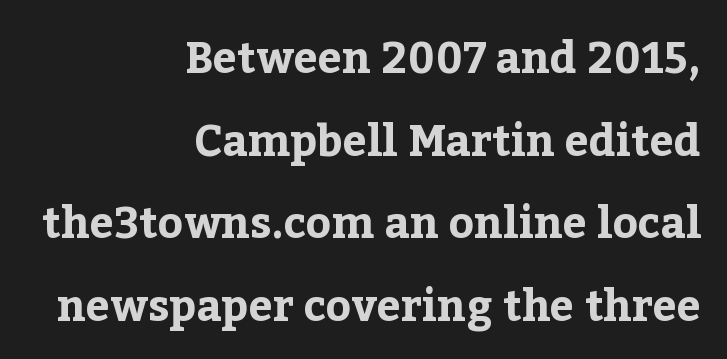
Q: Is the text bold? A: Yes.
Q: Is the text italic (slanted)? A: No, it is upright.
Q: Is the typeface a serif or a sans-serif typeface? A: Serif.
Q: Is the text underlined? A: No.
Q: How is the paragraph aligned? A: Right-aligned.
Q: Is the spacing between letters normal or unusually wide? A: Normal.
Q: Is the spacing between lines tight, normal or loose? A: Loose.
Q: Width (condensed, normal, or wide)? A: Normal.
Q: Stroke contrast? A: Low.
Q: x-height? A: Medium.
Q: Monospaced? A: No.
